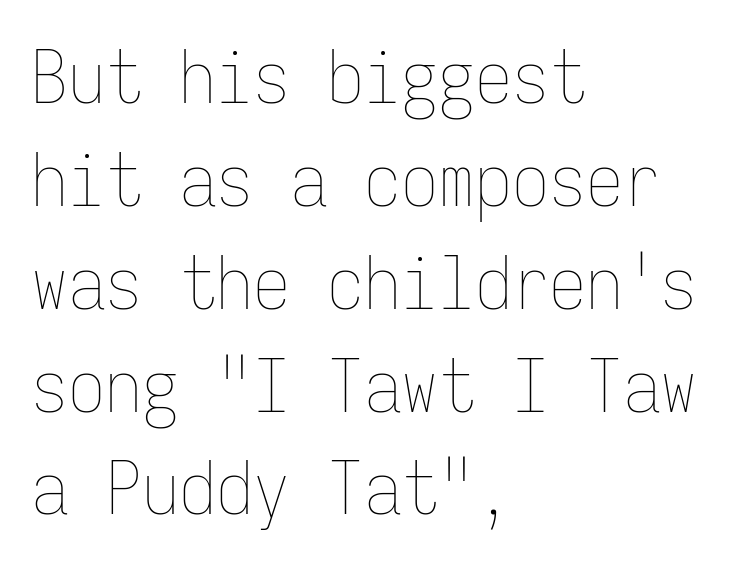
The image shows 74 px thin, condensed type, upright, monospaced; set left-aligned, normal line spacing (1.39x), normal letter spacing, not underlined; low stroke contrast and a medium x-height.
